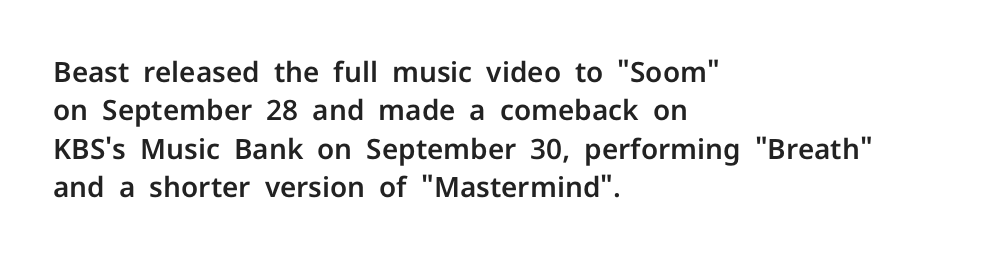
Q: Is the text italic (slanted)? A: No, it is upright.
Q: Is the typeface a serif or a sans-serif typeface? A: Sans-serif.
Q: Is the text underlined? A: No.
Q: How is the paragraph aligned? A: Left-aligned.
Q: Is the spacing between letters normal or unusually wide? A: Normal.
Q: Is the spacing between lines tight, normal or loose? A: Normal.
Q: Width (condensed, normal, or wide)? A: Normal.
Q: Stroke contrast? A: Low.
Q: x-height? A: Medium.
Q: Monospaced? A: No.
